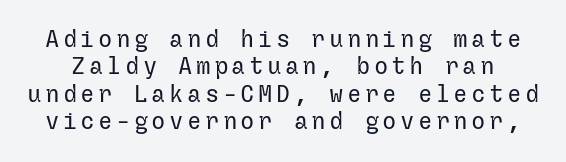
Plain, unruled lines of type. The strokes are not fattened; the text isn't bold. The font's upright variant was chosen for this text. This block would grow much taller if given ordinary leading; it's compressed now.
